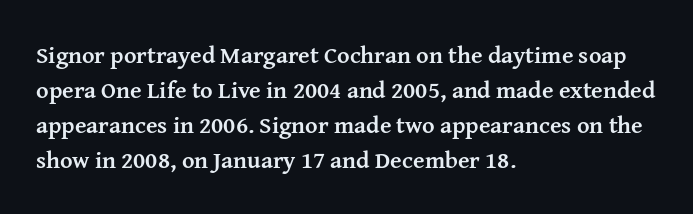
A classic flush-left, rag-right setting is used for this passage. The strokes are fattened all the way to bold. Plain, unruled lines of type. Tracking value appears to be zero — textbook default spacing.
